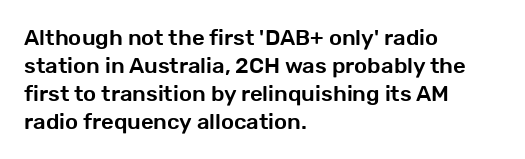
In terms of leading, this rendering sits right in the middle. Do the letters lean? They stand straight. These lines stack with their left ends in a neat column. The zone under the glyphs is completely vacant. The letters sit at their default tracking, neither squeezed nor spread.
